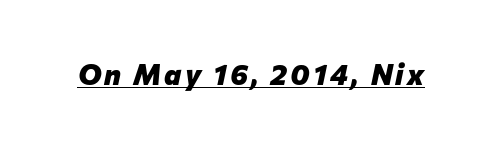
A typesetter would call this proportional, since set widths differ per character. Look at the stroke-to-counter ratio: heavy, a bold. Like a heading marked for emphasis, these lines bear an underscore. Does the lettering tilt? It does — this is italic.
